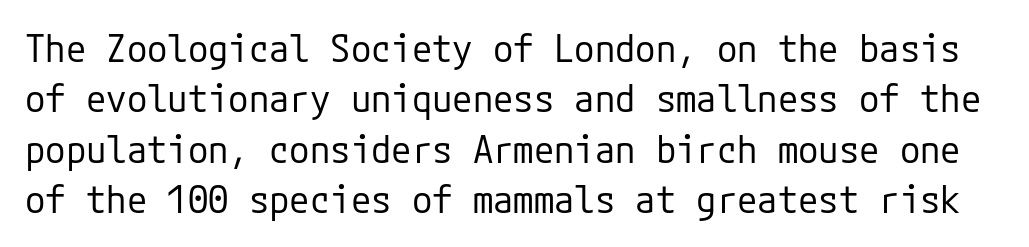
Stroke terminals: plain, sans-serif. Designer's note — italics off, roman on. Check the space under the baseline: it is left empty. The strokes carry an ordinary text weight at most. These lines sit exactly where default settings would place them. The letterforms sit shoulder to shoulder at normal distance.
